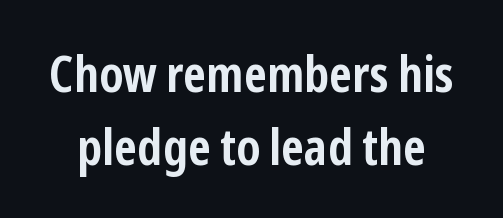
The image shows 51 px semibold, condensed sans-serif type, upright; set normal line spacing (1.44x), normal letter spacing, not underlined; low stroke contrast and a medium x-height.
